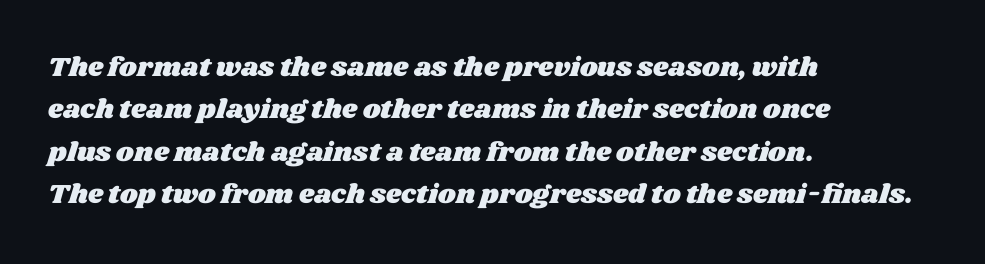
The compositor pushed each line to the left boundary. The passage shown stacks its lines at a standard gap. You could call the tracking neutral — neither tight nor loose. The string is rendered with underlining switched off.
